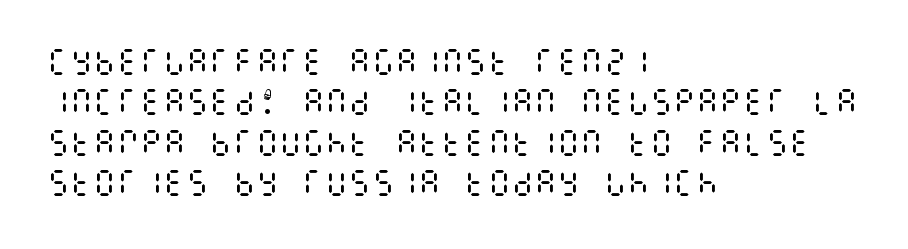
{"italic": "no", "bold": "no", "weight": "regular", "width": "condensed", "stroke_contrast": "medium", "x_height": "large", "underline": "no", "align": "left", "line_spacing": "normal", "line_spacing_ratio": 1.39, "letter_spacing": "normal", "letter_spacing_em": 0.0, "glyph_px": 29}
